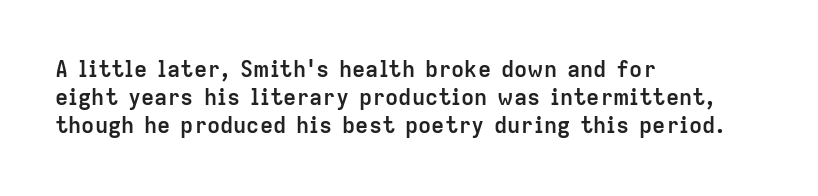
The passage is arranged the way most books set body copy — flush left. No word sits above an underline. Nobody touched the tracking dial on this one. Stroke thickness is high; the sample reads as a true bold.
